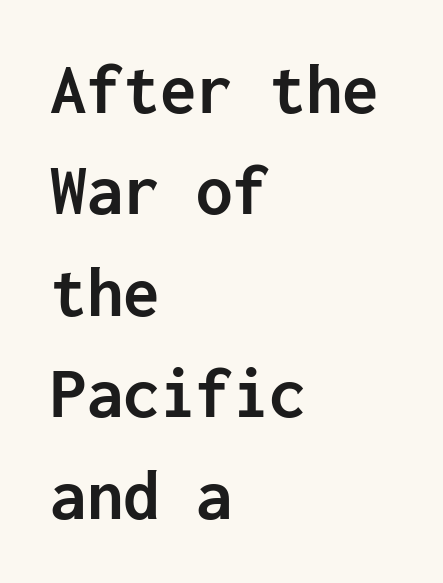
The image shows 73 px semibold sans-serif type, upright, monospaced; set left-aligned, normal line spacing (1.39x), normal letter spacing, not underlined; low stroke contrast and a medium x-height.
